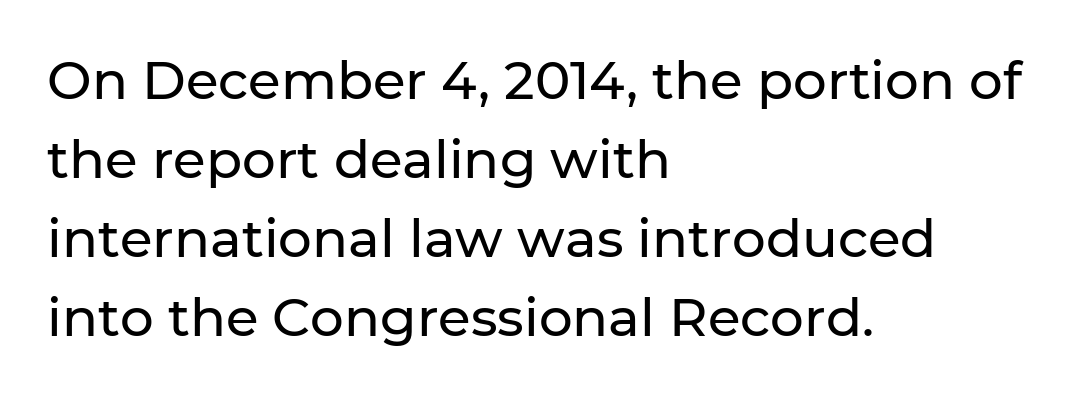
The image shows 53 px sans-serif type, upright; set left-aligned, normal line spacing (1.49x), normal letter spacing, not underlined; low stroke contrast and a medium x-height.
